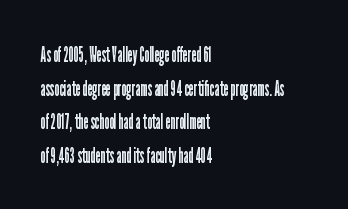
Unbolded letterforms with no extra heft. The letterforms sit shoulder to shoulder at normal distance. Line spacing here is normal. Glance below the letters and you will spot only blank space. Visually the block forms a straight wall on the left and a jagged coastline on the right.
